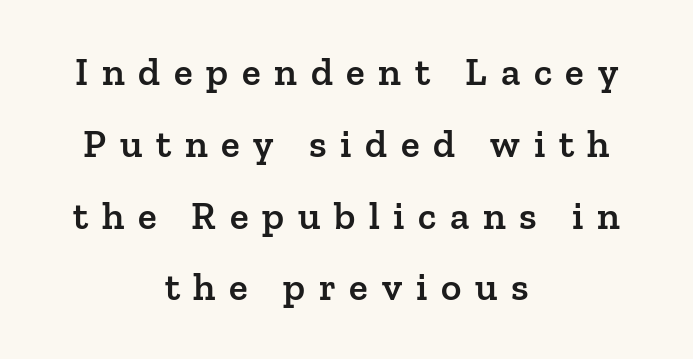
Looks like regular typesetting: each glyph gets only the width it needs. The font family rendered here belongs to the serif group. Students, this is semibold: more ink than regular, less than bold. You can tell it's not italic because the verticals are truly vertical. Alignment: centered.
